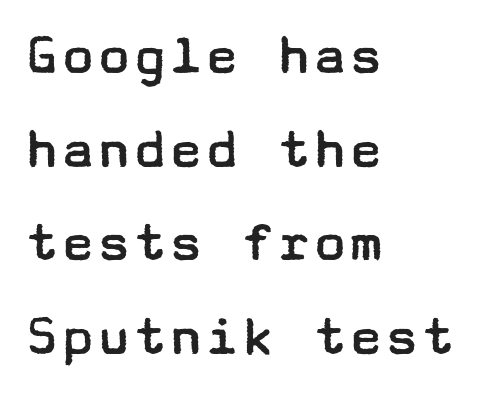
The image shows 60 px regular-weight, wide sans-serif type, upright; set left-aligned, normal line spacing (1.56x), normal letter spacing, not underlined; low stroke contrast and a medium x-height.
